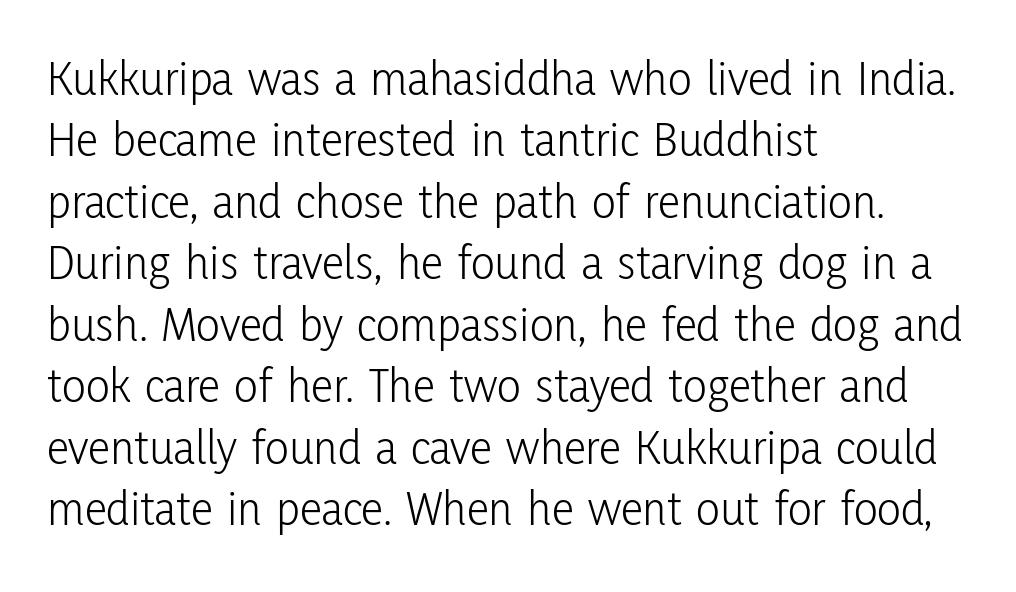
Q: Is the text bold? A: No.
Q: Is the text italic (slanted)? A: No, it is upright.
Q: Is the typeface a serif or a sans-serif typeface? A: Sans-serif.
Q: Is the text underlined? A: No.
Q: How is the paragraph aligned? A: Left-aligned.
Q: Is the spacing between letters normal or unusually wide? A: Normal.
Q: Width (condensed, normal, or wide)? A: Condensed.
Q: Stroke contrast? A: Low.
Q: x-height? A: Medium.
Q: Monospaced? A: No.
